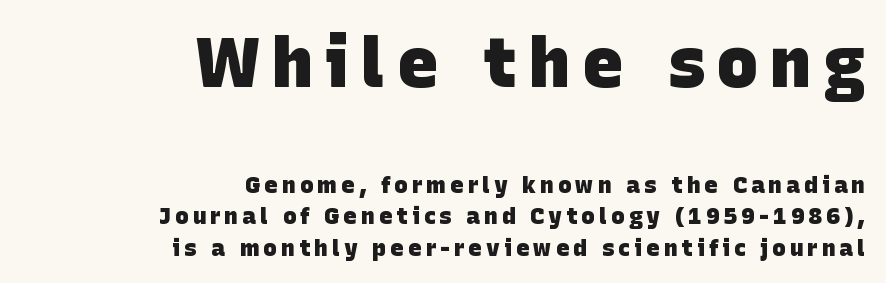
The image shows 69 px heavy sans-serif type; set right-aligned, normal line spacing (1.37x), not underlined; the first (top) block is 3.0x larger; low stroke contrast and a large x-height.
